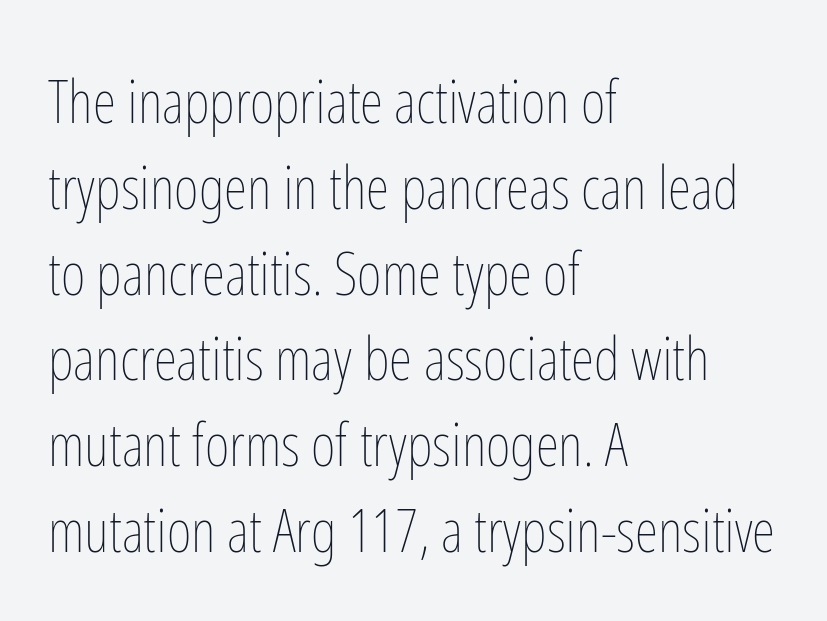
The image shows 60 px thin, condensed type, upright; set left-aligned, normal line spacing (1.43x), normal letter spacing, not underlined; low stroke contrast and a medium x-height.
